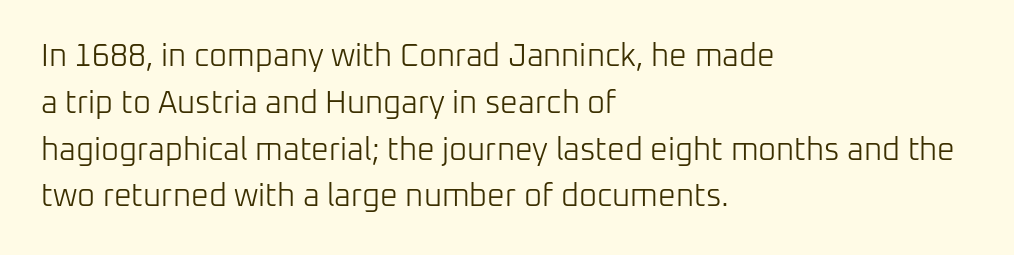
{"serif": "no", "italic": "no", "bold": "no", "weight": "light", "width": "normal", "stroke_contrast": "low", "x_height": "medium", "monospaced": "no", "underline": "no", "align": "left", "line_spacing": "normal", "line_spacing_ratio": 1.51, "letter_spacing": "normal", "letter_spacing_em": 0.0, "glyph_px": 31}
